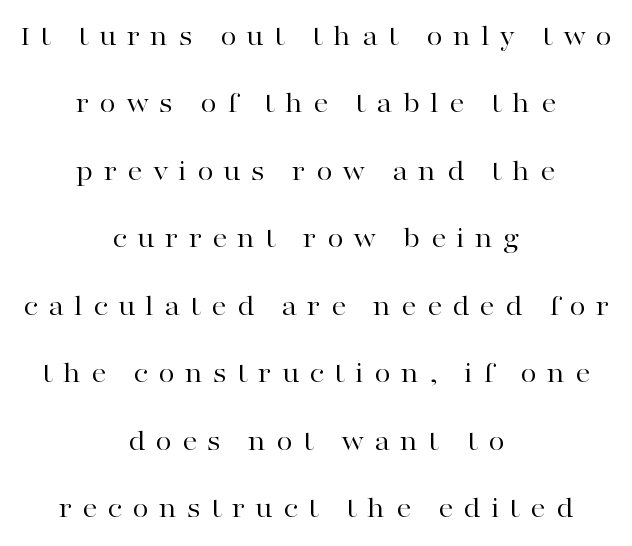
The image shows 30 px regular-weight, wide serif type, upright; set centered, loose line spacing (2.25x), unusually wide letter spacing (+0.33 em), not underlined; high stroke contrast and a medium x-height.
